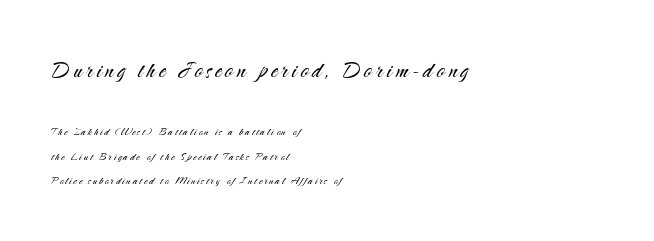
Q: Is the text bold? A: No.
Q: Is the text italic (slanted)? A: Yes.
Q: Is the typeface a serif or a sans-serif typeface? A: Sans-serif.
Q: Is the text underlined? A: No.
Q: How is the paragraph aligned? A: Left-aligned.
Q: Which block of text is set in a larger size, the first (top) or the second (bottom)? A: The first (top) one.
Q: Width (condensed, normal, or wide)? A: Normal.
Q: Stroke contrast? A: Medium.
Q: x-height? A: Small.
Q: Monospaced? A: No.
